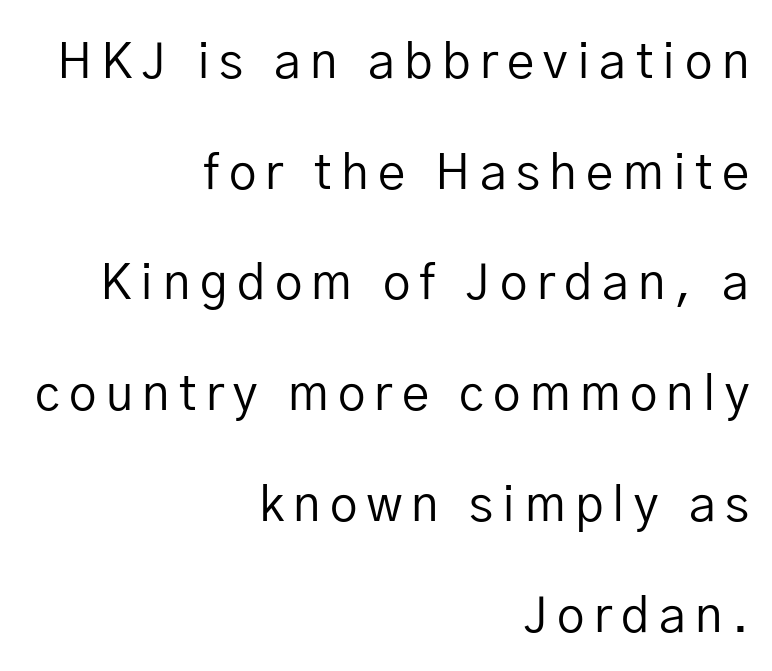
These lines are set flush right with a ragged left edge. A quiet, ordinary-to-light weight characterises the typeface. Successive baselines arrive slowly, with a big drop between each. The passage shown is typeset with a sans-serif family.
